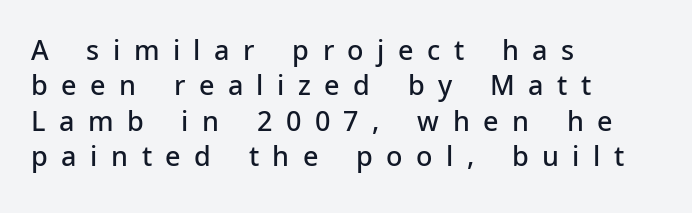
The image shows 27 px text type, upright; set left-aligned, normal line spacing (1.31x), unusually wide letter spacing (+0.5 em), not underlined.
